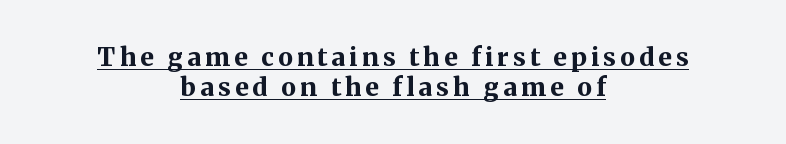
{"italic": "no", "bold": "yes", "underline": "yes", "align": "center", "line_spacing_ratio": 1.19, "glyph_px": 25}
